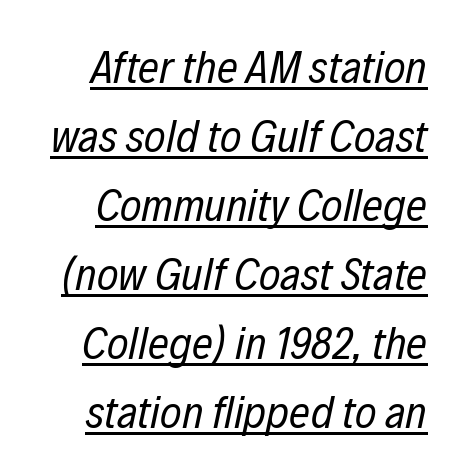
Would a proofreader flag this as italicized? Yes. The rendering uses a moderate line-height, typical for paragraphs. The passage shown is typed in a proportional face where columns would drift. Observe the ordinary spacing: letters are neighbours, not strangers. Glance below the letters and you will spot a drawn line.
